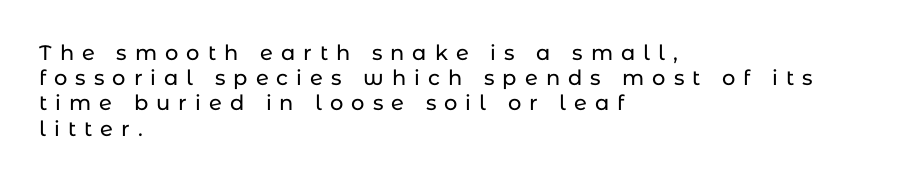
Look at the tracking — it's clearly loosened, letters drifting apart. Only glyphs here, with clear space below each row. Visually the block forms a straight wall on the left and a jagged coastline on the right. The specimen reads as upright at a glance.
